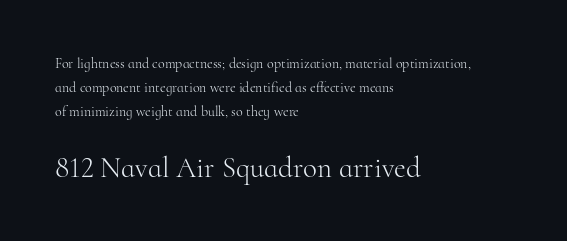
Q: Is the text bold? A: No.
Q: Is the text italic (slanted)? A: No, it is upright.
Q: Is the typeface a serif or a sans-serif typeface? A: Serif.
Q: Is the text underlined? A: No.
Q: How is the paragraph aligned? A: Left-aligned.
Q: Is the spacing between letters normal or unusually wide? A: Normal.
Q: Is the spacing between lines tight, normal or loose? A: Normal.
Q: Which block of text is set in a larger size, the first (top) or the second (bottom)? A: The second (bottom) one.
Q: Width (condensed, normal, or wide)? A: Normal.
Q: Stroke contrast? A: High.
Q: x-height? A: Small.
Q: Monospaced? A: No.
